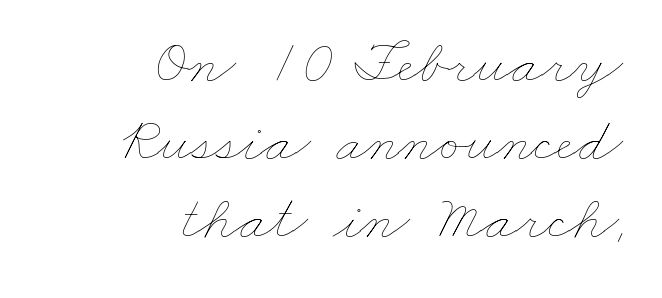
The image shows 62 px thin, wide type; set right-aligned, normal line spacing (1.26x), normal letter spacing, not underlined; low stroke contrast and a small x-height.
